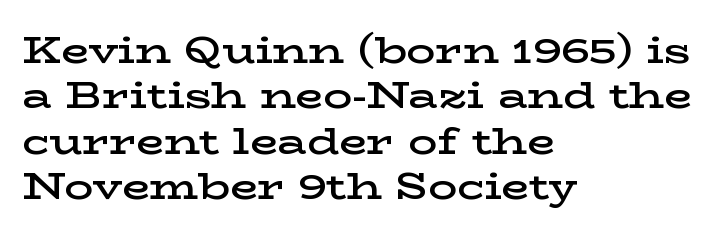
The image shows 36 px semibold, wide serif type, upright; set left-aligned, normal line spacing (1.26x), normal letter spacing, not underlined; low stroke contrast and a medium x-height.
